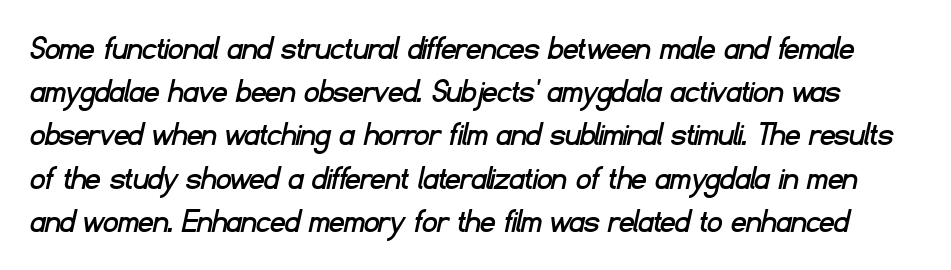
{"serif": "no", "width": "normal", "stroke_contrast": "low", "x_height": "small", "monospaced": "no", "underline": "no", "line_spacing_ratio": 1.2, "letter_spacing": "normal", "letter_spacing_em": 0.0, "glyph_px": 36}
